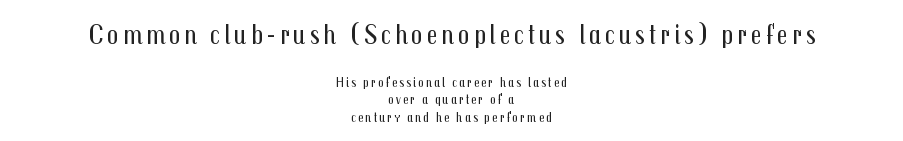
The image shows 28 px regular-weight, condensed sans-serif type, upright; set centered, line spacing 1.24x, not underlined; the first (top) block is 2.0x larger; medium stroke contrast and a medium x-height.
